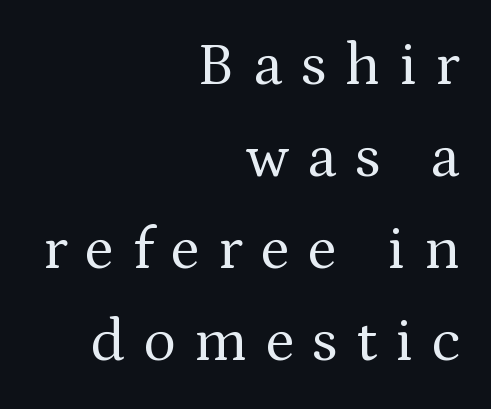
{"serif": "yes", "italic": "no", "bold": "no", "weight": "regular", "width": "normal", "stroke_contrast": "medium", "x_height": "medium", "monospaced": "no", "underline": "no", "align": "right", "line_spacing": "normal", "line_spacing_ratio": 1.51, "letter_spacing": "wide", "letter_spacing_em": 0.3, "glyph_px": 61}
